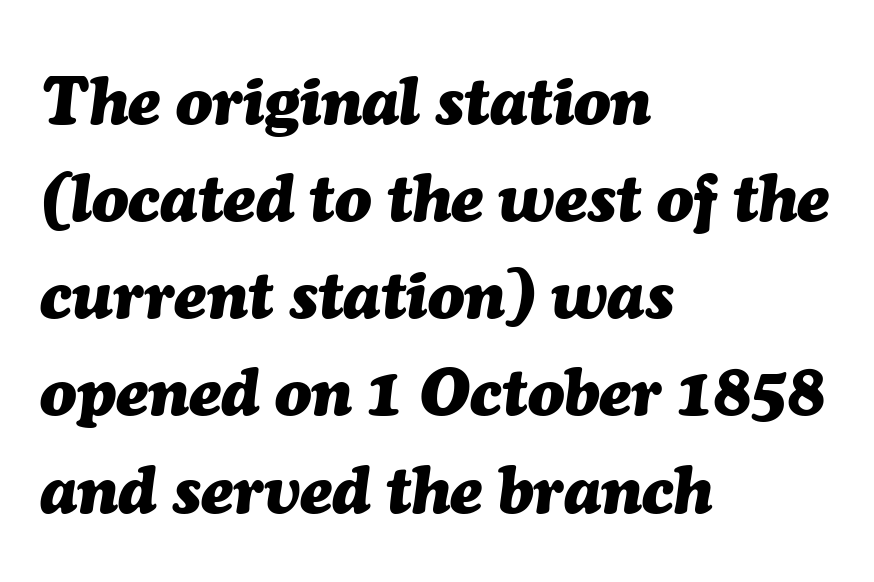
The image shows 67 px heavy type, italic (leaning right); set left-aligned, normal line spacing (1.45x), normal letter spacing, not underlined; medium stroke contrast and a medium x-height.
